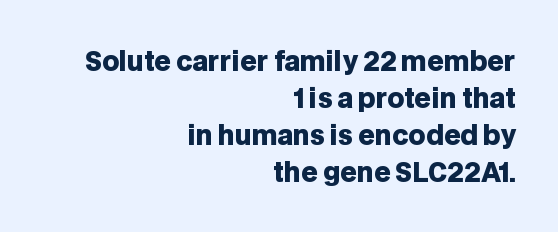
The image shows 26 px bold type, upright; set right-aligned, normal line spacing (1.42x), normal letter spacing, not underlined.
